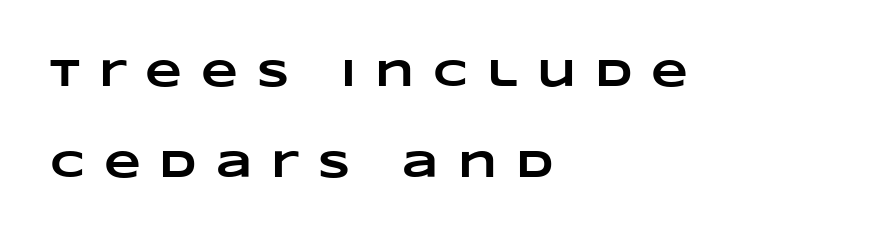
The image shows 38 px heavy, wide type; set left-aligned, loose line spacing (2.4x), unusually wide letter spacing (+0.5 em), not underlined; low stroke contrast and a large x-height.
